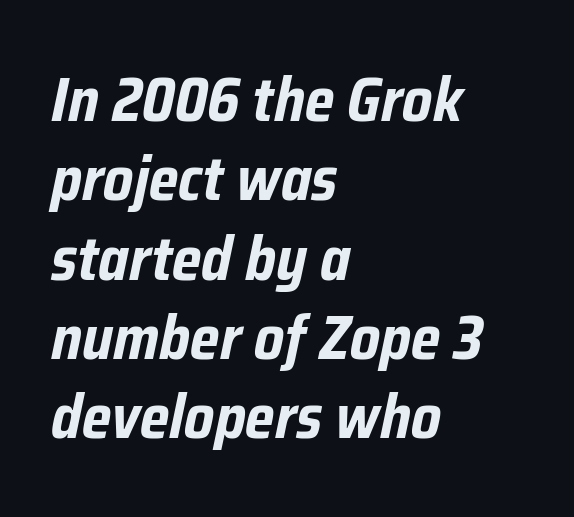
{"italic": "yes", "lean": "right", "slant_degrees": 12, "bold": "yes", "weight": "bold", "width": "condensed", "stroke_contrast": "low", "x_height": "medium", "monospaced": "no", "underline": "no", "align": "left", "line_spacing": "normal", "line_spacing_ratio": 1.3, "letter_spacing": "normal", "letter_spacing_em": 0.0, "glyph_px": 61}
